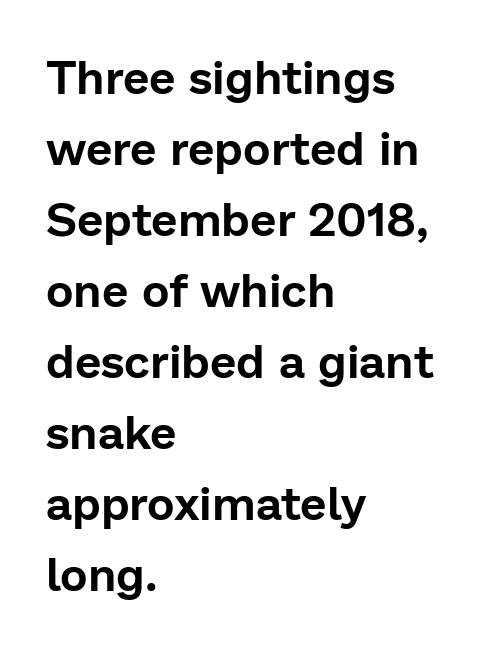
{"serif": "no", "italic": "no", "width": "normal", "stroke_contrast": "low", "x_height": "medium", "monospaced": "no", "underline": "no", "align": "left", "line_spacing": "normal", "line_spacing_ratio": 1.51, "letter_spacing": "normal", "letter_spacing_em": 0.0, "glyph_px": 47}
